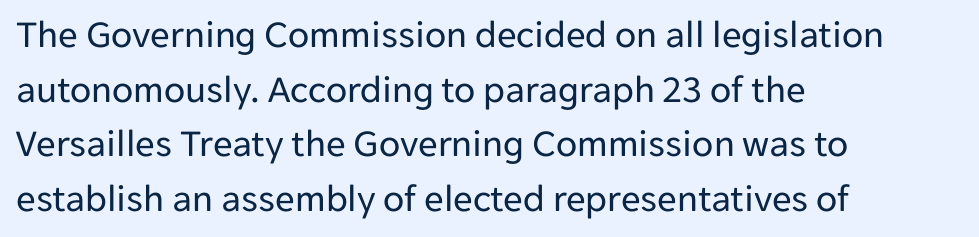
Character widths vary here, with narrow letters taking less room than wide ones. Counters stay open thanks to moderate or lighter strokes. Characters remain perfectly vertical along every line. The lines are quadded left.
